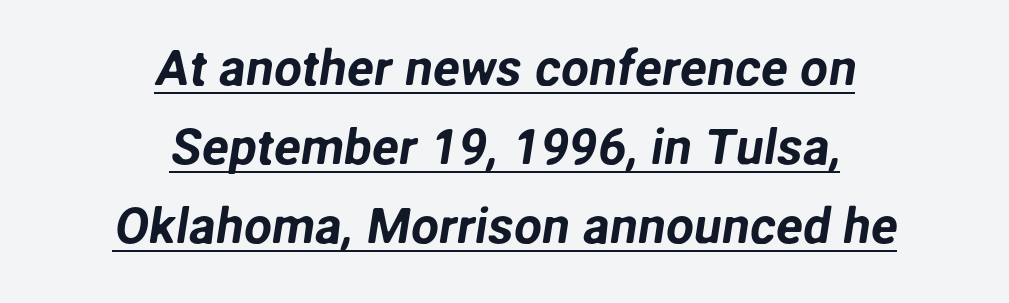
These lines are rendered in a variable-pitch font. Each line of the rendering has a horizontal stroke beneath the glyphs. In terms of leading, this rendering sits right in the middle. Each line is balanced around a shared central axis. Words appear dense and cohesive because spacing is normal.
